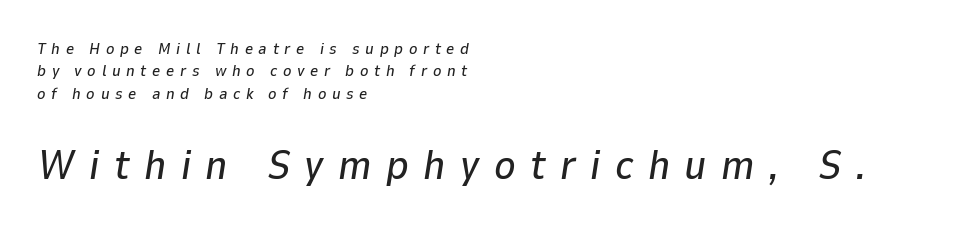
{"italic": "yes", "lean": "right", "slant_degrees": 9, "width": "normal", "stroke_contrast": "low", "x_height": "medium", "monospaced": "no", "underline": "no", "align": "left", "line_spacing": "normal", "line_spacing_ratio": 1.4, "letter_spacing": "wide", "letter_spacing_em": 0.35, "larger_block": "second", "size_ratio": 2.56, "glyph_px": 41}
